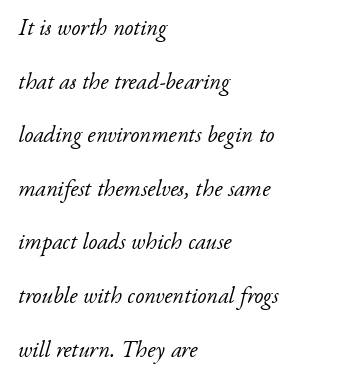
The image shows 23 px text type, italic (leaning right); set left-aligned, loose line spacing (2.33x), normal letter spacing, not underlined.
